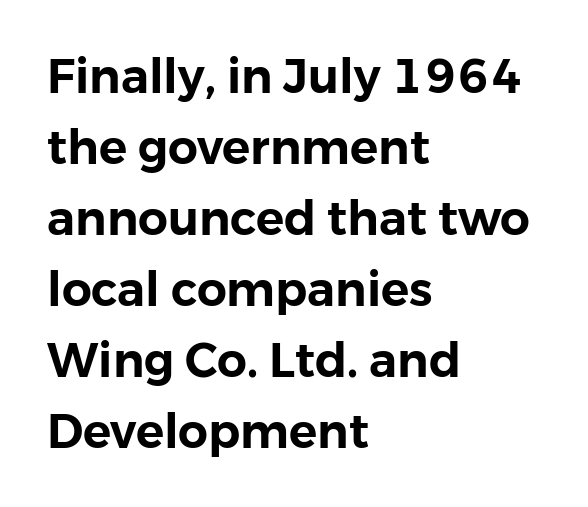
{"serif": "no", "italic": "no", "width": "normal", "stroke_contrast": "low", "x_height": "medium", "monospaced": "no", "underline": "no", "align": "left", "line_spacing": "normal", "line_spacing_ratio": 1.51, "letter_spacing": "normal", "letter_spacing_em": 0.0, "glyph_px": 47}
